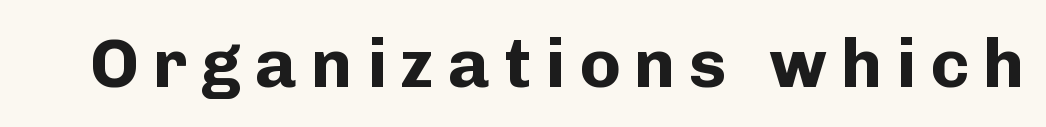
You can tell from the bare stems that sans-serif type was used. What stands out about the letter spacing? Its width — letters are far apart. Ordinary non-slanted type is in use. The rendering uses natural spacing where letterforms have individual widths. A dark, heavy texture on the line: the type is bold. The specimen omits any rule beneath the text block's lines.
